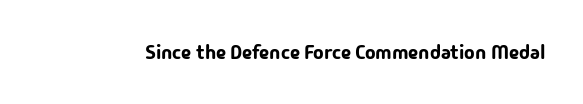
{"italic": "no", "underline": "no", "letter_spacing": "normal", "letter_spacing_em": 0.0, "glyph_px": 20}
